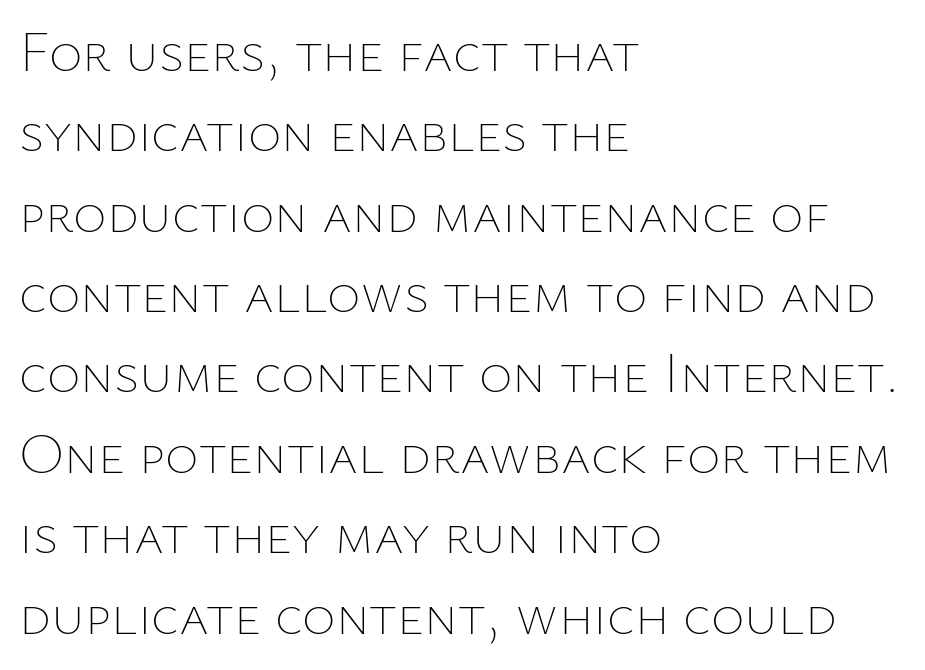
{"italic": "no", "bold": "no", "weight": "thin", "width": "normal", "stroke_contrast": "low", "x_height": "medium", "monospaced": "no", "underline": "no", "align": "left", "line_spacing": "normal", "line_spacing_ratio": 1.41, "letter_spacing": "normal", "letter_spacing_em": 0.0, "glyph_px": 57}
